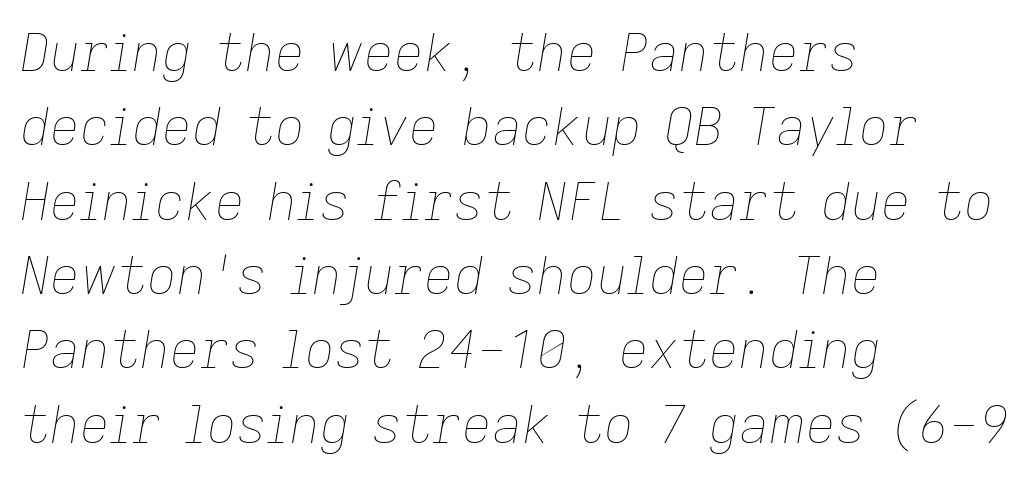
{"italic": "yes", "lean": "right", "slant_degrees": 9, "bold": "no", "weight": "thin", "width": "normal", "stroke_contrast": "low", "x_height": "medium", "monospaced": "no", "underline": "no", "align": "left", "line_spacing": "normal", "line_spacing_ratio": 1.43, "letter_spacing": "normal", "letter_spacing_em": 0.0, "glyph_px": 52}
